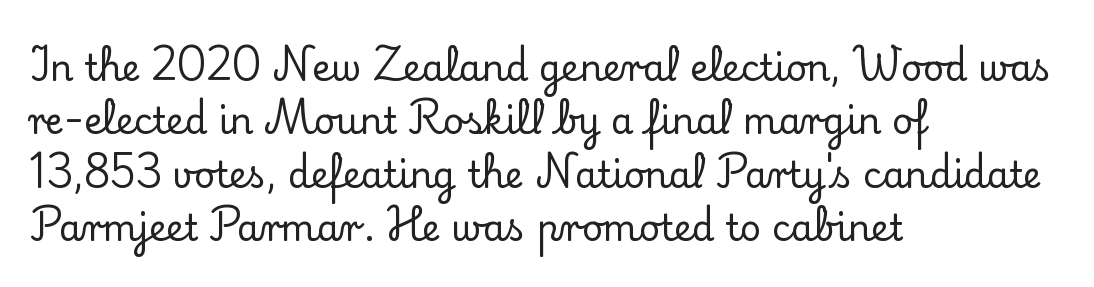
Casual observation: everything's shoved over to the left. Varying glyph widths throughout — classic text-font behaviour. Serifs: yes, visible at the terminals of the letterforms. The area under the type is left untouched. Spacing between characters is what you'd get straight out of the box. Horizontal bands of white between lines are of average thickness.
